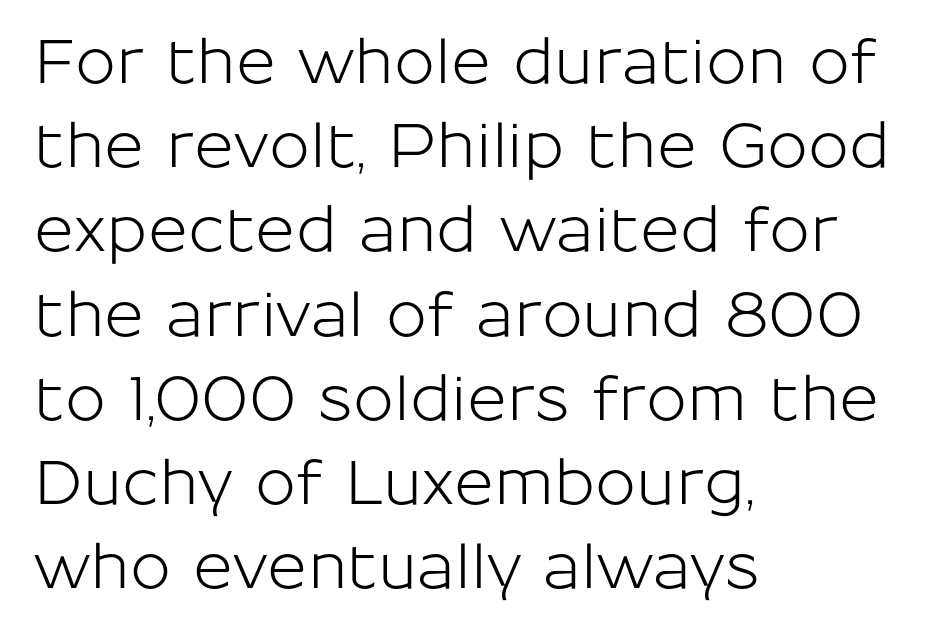
The line texture is even and compact thanks to regular tracking. The area under the type is left untouched. Do the letters lean? They stand straight. Does the leading feel generous? No, just average. Here the designer chose a conventional face with non-uniform glyph widths. The text was rendered using a sans face with plain stroke endings.
